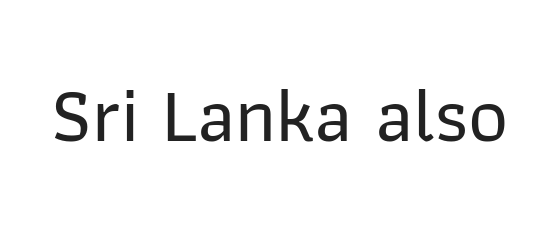
{"serif": "no", "italic": "no", "width": "normal", "stroke_contrast": "low", "x_height": "medium", "monospaced": "no", "underline": "no", "letter_spacing": "normal", "letter_spacing_em": 0.0, "glyph_px": 78}
